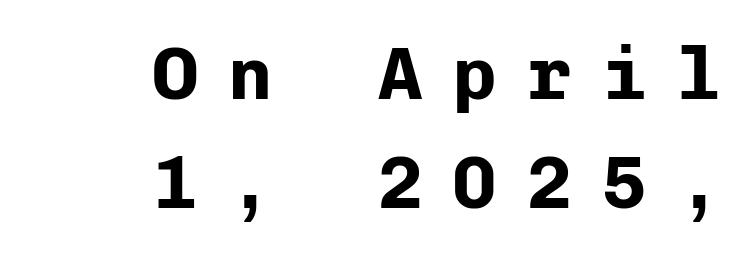
{"serif": "no", "italic": "no", "bold": "yes", "weight": "bold", "width": "normal", "stroke_contrast": "low", "x_height": "medium", "monospaced": "yes", "underline": "no", "align": "right", "line_spacing": "normal", "line_spacing_ratio": 1.47, "letter_spacing": "wide", "letter_spacing_em": 0.41, "glyph_px": 74}
